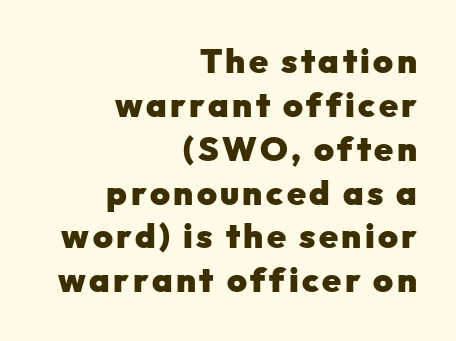
Q: Is the text bold? A: Yes.
Q: Is the text italic (slanted)? A: No, it is upright.
Q: Is the typeface a serif or a sans-serif typeface? A: Sans-serif.
Q: Is the text underlined? A: No.
Q: How is the paragraph aligned? A: Right-aligned.
Q: Is the spacing between lines tight, normal or loose? A: Normal.
Q: Width (condensed, normal, or wide)? A: Normal.
Q: Stroke contrast? A: Low.
Q: x-height? A: Medium.
Q: Monospaced? A: No.
